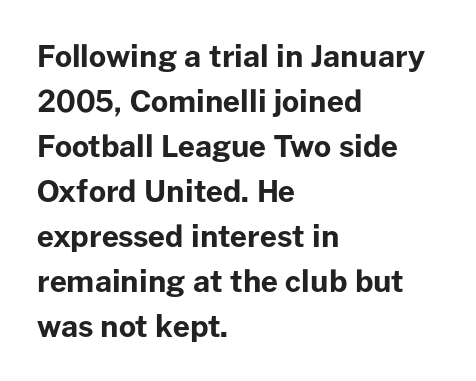
Q: Is the text bold? A: Yes.
Q: Is the text italic (slanted)? A: No, it is upright.
Q: Is the typeface a serif or a sans-serif typeface? A: Sans-serif.
Q: Is the text underlined? A: No.
Q: How is the paragraph aligned? A: Left-aligned.
Q: Is the spacing between letters normal or unusually wide? A: Normal.
Q: Is the spacing between lines tight, normal or loose? A: Normal.
Q: Width (condensed, normal, or wide)? A: Normal.
Q: Stroke contrast? A: Low.
Q: x-height? A: Medium.
Q: Monospaced? A: No.
